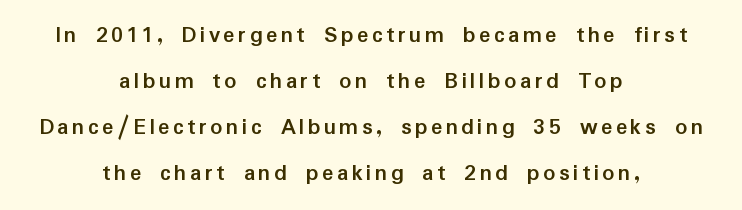
The image shows 24 px bold type, upright; set centered, loose line spacing (1.91x), not underlined.
